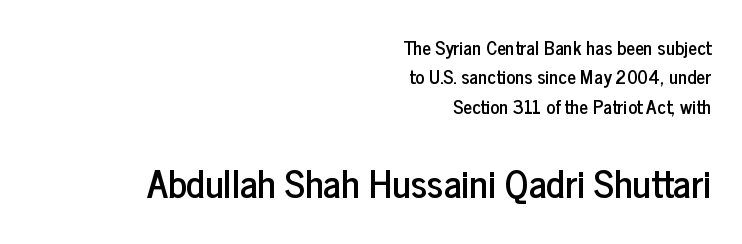
Beneath every word, the page is bare. Every character sits straight up, as roman type does. This sample keeps an unexceptional amount of space between lines. Here the second block reads like a headline and the first like body copy. Each letter keeps its own natural width here, so spacing adapts to shape.
